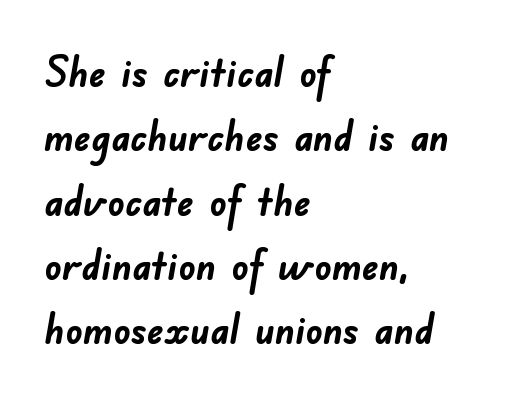
Notice how the passage keeps a crisp vertical edge on the left only. Do the characters align in a grid? No, the font is proportional. The text was rendered using a sans face with plain stroke endings. Inter-character spacing is left at the font's built-in metrics. Plain, unruled lines of type.
